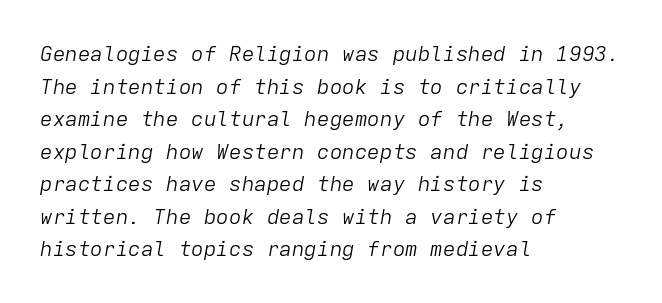
Q: Is the text bold? A: No.
Q: Is the text italic (slanted)? A: Yes, it leans right by about 9 degrees.
Q: Is the text underlined? A: No.
Q: How is the paragraph aligned? A: Left-aligned.
Q: Is the spacing between letters normal or unusually wide? A: Normal.
Q: Is the spacing between lines tight, normal or loose? A: Normal.
